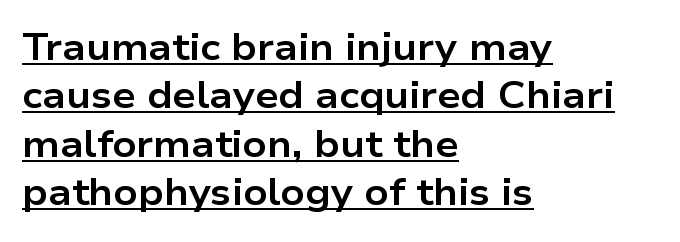
The image shows 37 px bold, wide sans-serif type, upright; set left-aligned, normal line spacing (1.31x), normal letter spacing, underlined; low stroke contrast and a medium x-height.
